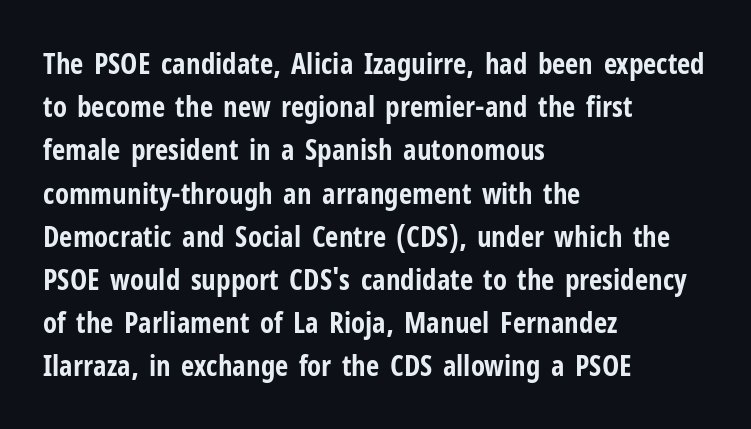
{"serif": "no", "italic": "no", "bold": "yes", "weight": "bold", "width": "condensed", "stroke_contrast": "low", "x_height": "medium", "monospaced": "no", "underline": "no", "align": "left", "line_spacing": "normal", "line_spacing_ratio": 1.49, "letter_spacing": "normal", "letter_spacing_em": 0.0, "glyph_px": 29}
